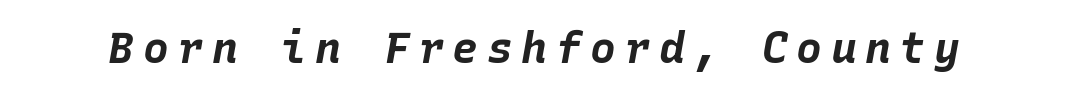
{"italic": "yes", "lean": "right", "slant_degrees": 10, "bold": "yes", "weight": "bold", "width": "normal", "stroke_contrast": "low", "x_height": "large", "monospaced": "yes", "underline": "no", "letter_spacing": "wide", "letter_spacing_em": 0.2, "glyph_px": 43}
